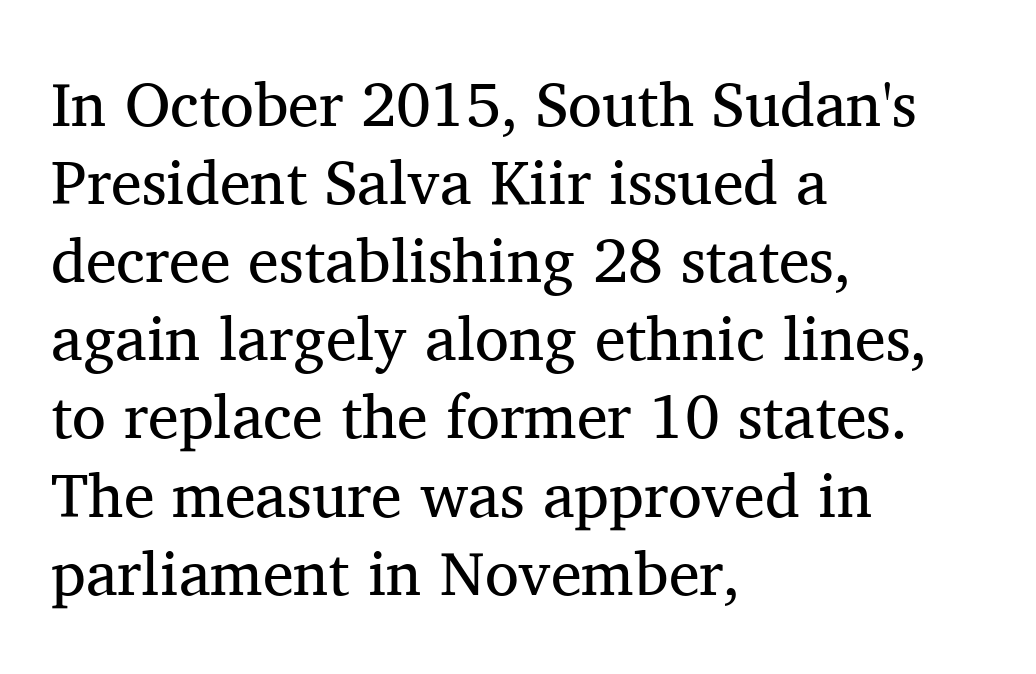
The image shows 62 px regular-weight serif type, upright; set left-aligned, normal line spacing (1.26x), normal letter spacing, not underlined; medium stroke contrast and a medium x-height.
